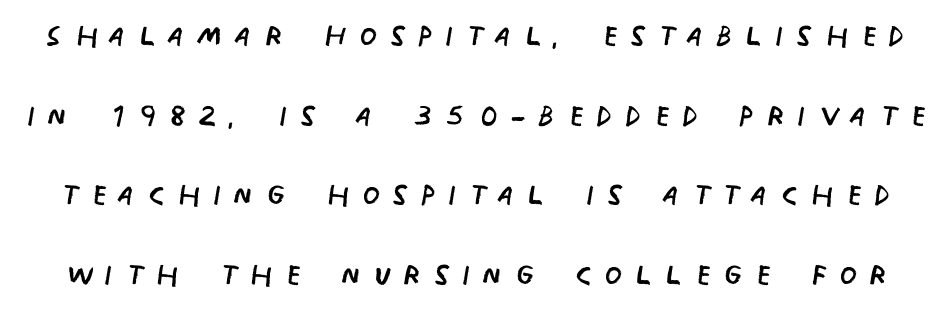
You could fit nearly another row in the gap between these rows. Compared with a typical body face, this is equally light or lighter still. Descenders hang freely into open space. A typesetter would label this face a sans.
